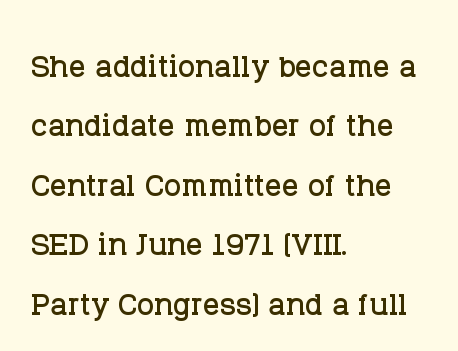
{"serif": "yes", "italic": "no", "width": "normal", "stroke_contrast": "low", "x_height": "large", "monospaced": "no", "underline": "no", "align": "left", "line_spacing": "normal", "line_spacing_ratio": 1.45, "letter_spacing": "normal", "letter_spacing_em": 0.0, "glyph_px": 41}
